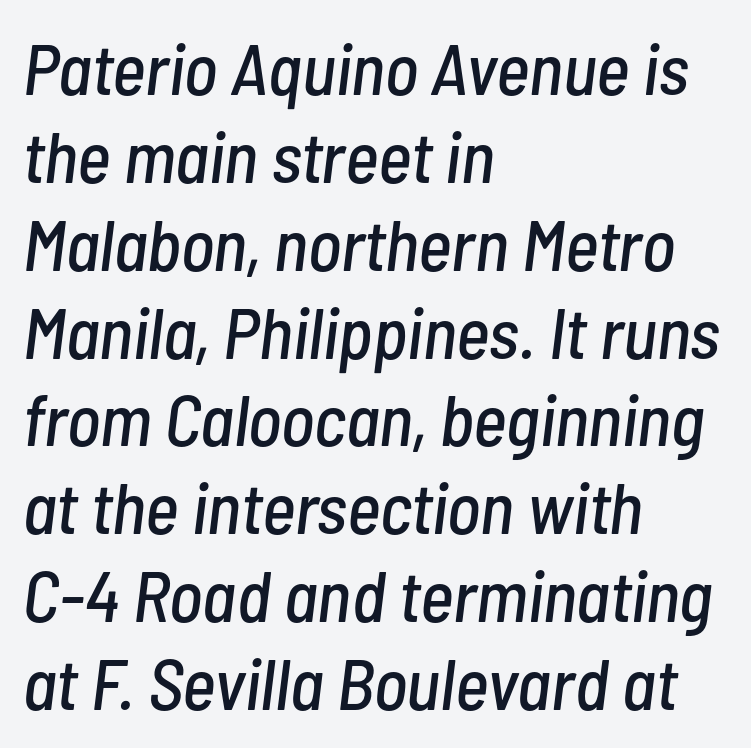
This sample uses an oblique cut, with every glyph tilted off the vertical. This rendering features lettering with no underline. Between one letter and the next there's only the usual sliver of space. A student would call this left alignment; a typographer would say flush left, rag right.
